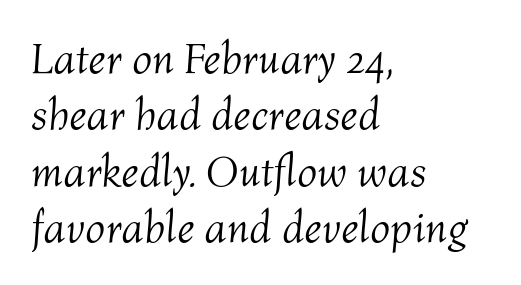
{"italic": "yes", "lean": "right", "slant_degrees": 4, "bold": "no", "weight": "light", "width": "normal", "stroke_contrast": "medium", "x_height": "medium", "monospaced": "no", "underline": "no", "align": "left", "line_spacing": "normal", "line_spacing_ratio": 1.28, "letter_spacing": "normal", "letter_spacing_em": 0.0, "glyph_px": 44}
